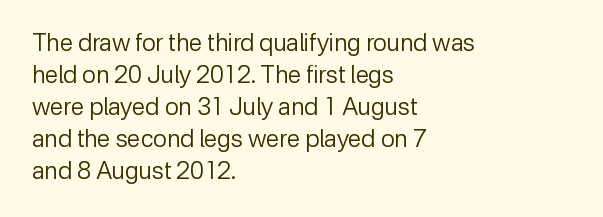
{"italic": "no", "bold": "no", "underline": "no", "align": "left", "line_spacing": "normal", "line_spacing_ratio": 1.33, "letter_spacing": "normal", "letter_spacing_em": 0.0, "glyph_px": 24}
